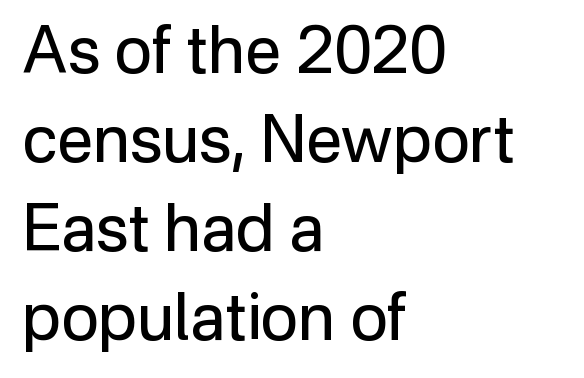
Nobody touched the tracking dial on this one. Is this a sans? Yes — the strokes have no serifs. The cut favours lightness, reaching ordinary text weight at its darkest. The typography opts for an upright posture over an oblique one. Typeset ragged right — the left edge is the straight one.
